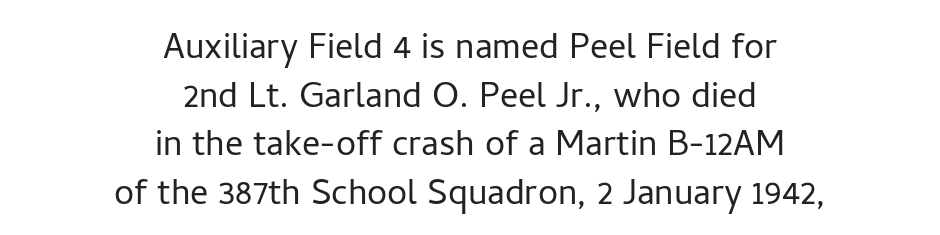
The image shows 45 px light sans-serif type, upright; set centered, tight line spacing (1.08x), normal letter spacing, not underlined; low stroke contrast and a medium x-height.
